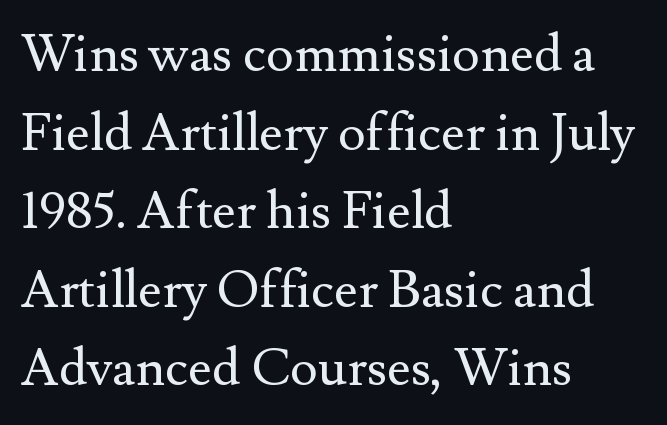
The image shows 52 px regular-weight serif type, upright; set left-aligned, normal line spacing (1.51x), normal letter spacing, not underlined; medium stroke contrast and a small x-height.
